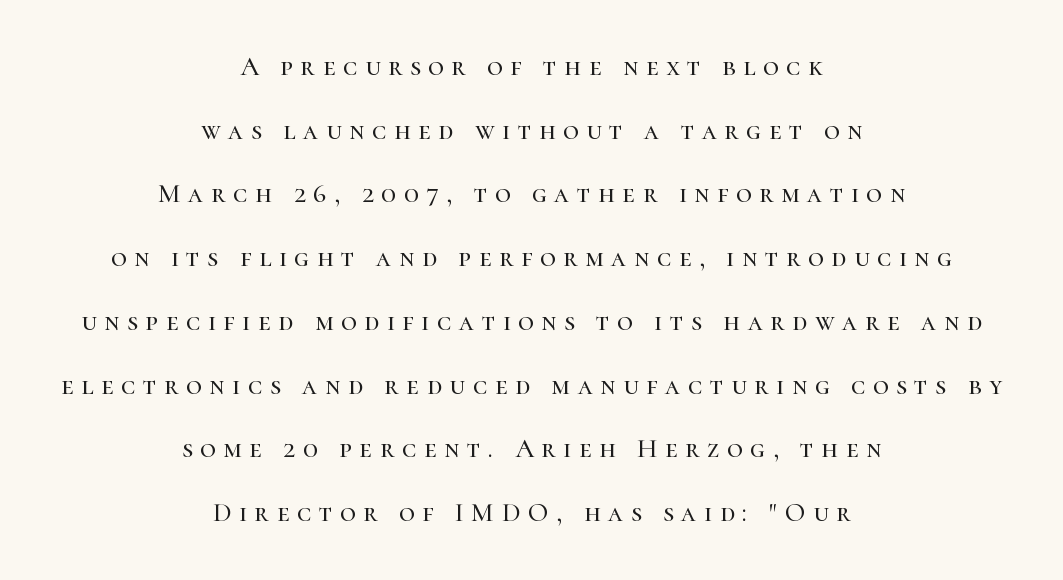
Honestly, the rows look like they've been pulled way apart. A centered setting, common on invitations and titles, is used for this passage. Is the letter spacing exaggerated? Yes — the characters are pushed far apart. Characters remain perfectly vertical along every line. The strip under each line holds only bare page.
